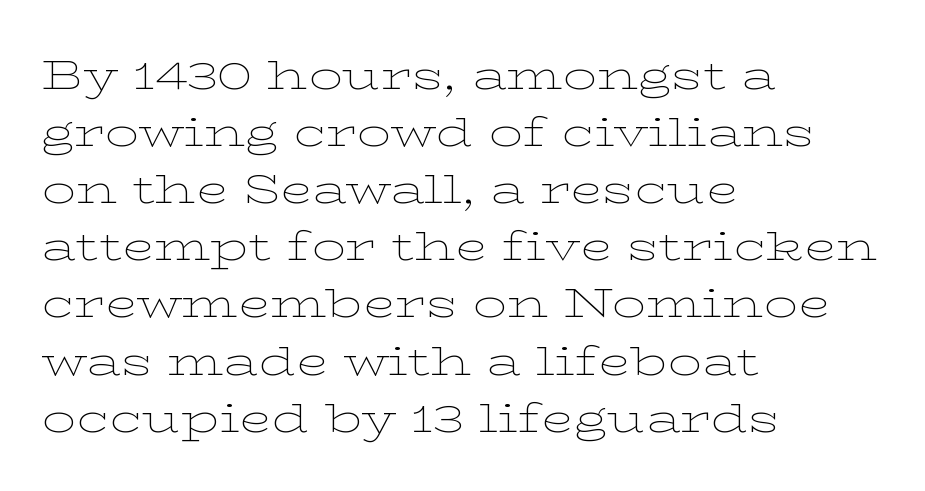
{"serif": "yes", "italic": "no", "bold": "no", "weight": "thin", "width": "wide", "stroke_contrast": "low", "x_height": "medium", "monospaced": "no", "underline": "no", "align": "left", "line_spacing": "normal", "line_spacing_ratio": 1.36, "letter_spacing": "normal", "letter_spacing_em": 0.0, "glyph_px": 42}
